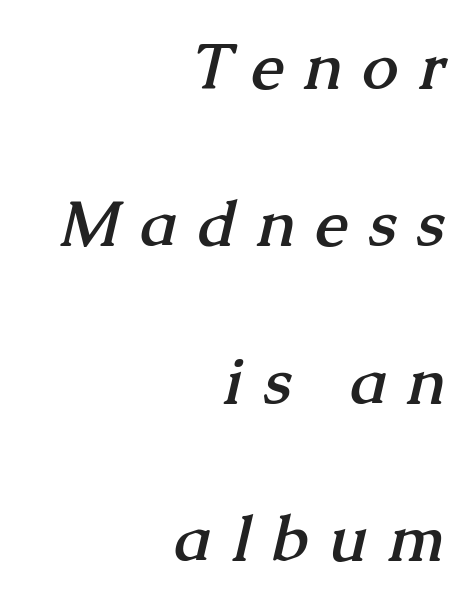
The characters display serif detailing at their extremities. Short and long lines alike share a common ending point at right. Successive baselines arrive slowly, with a big drop between each. The type is letterspaced generously, with wide tracking. Note the varied advance widths — an 'i' is clearly narrower than an 'm'. Plain, unruled lines of type.
